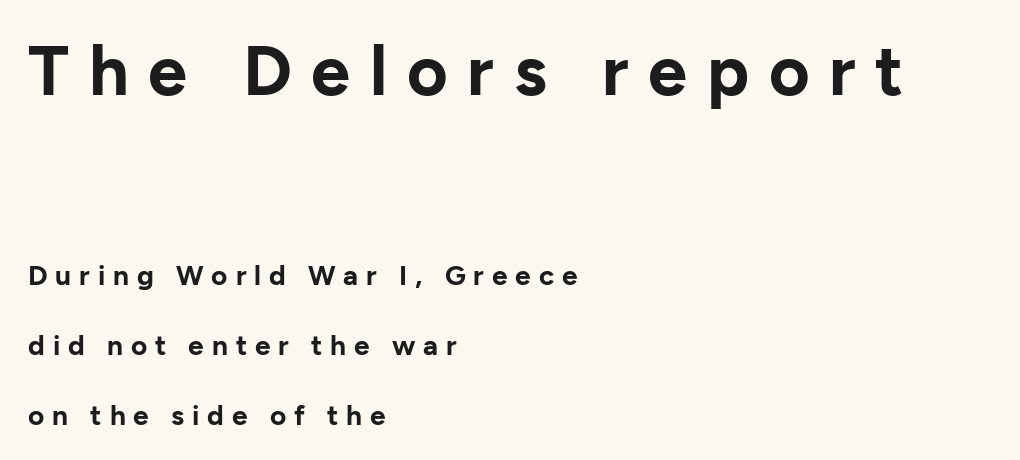
This layout puts the oversized block above and the modest block below. The designer went with a sans here, leaving each stem footless. These lines are rendered in a variable-pitch font. Here the glyphs are tracked loosely, breaking word shapes into spaced letters. What weight is shown? A full bold with thick strokes.
